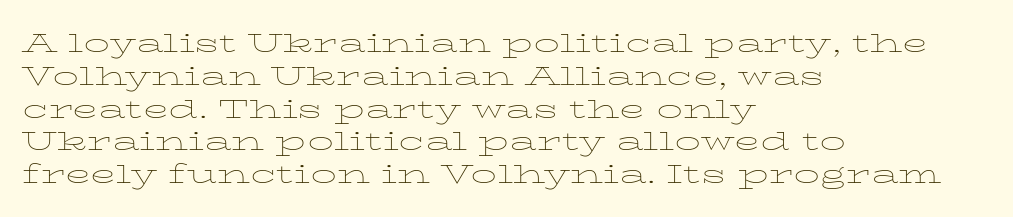
The image shows 26 px text type, upright; set left-aligned, normal line spacing (1.26x), normal letter spacing, not underlined.
